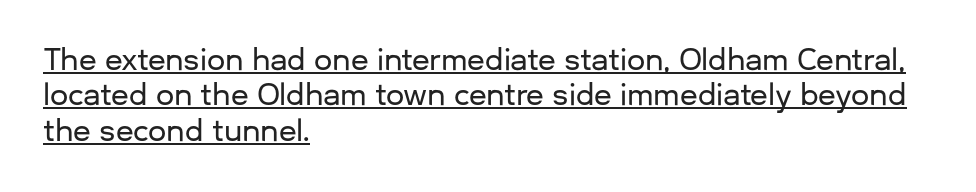
The image shows 29 px sans-serif type, upright; set left-aligned, line spacing 1.22x, normal letter spacing, underlined; low stroke contrast and a medium x-height.
